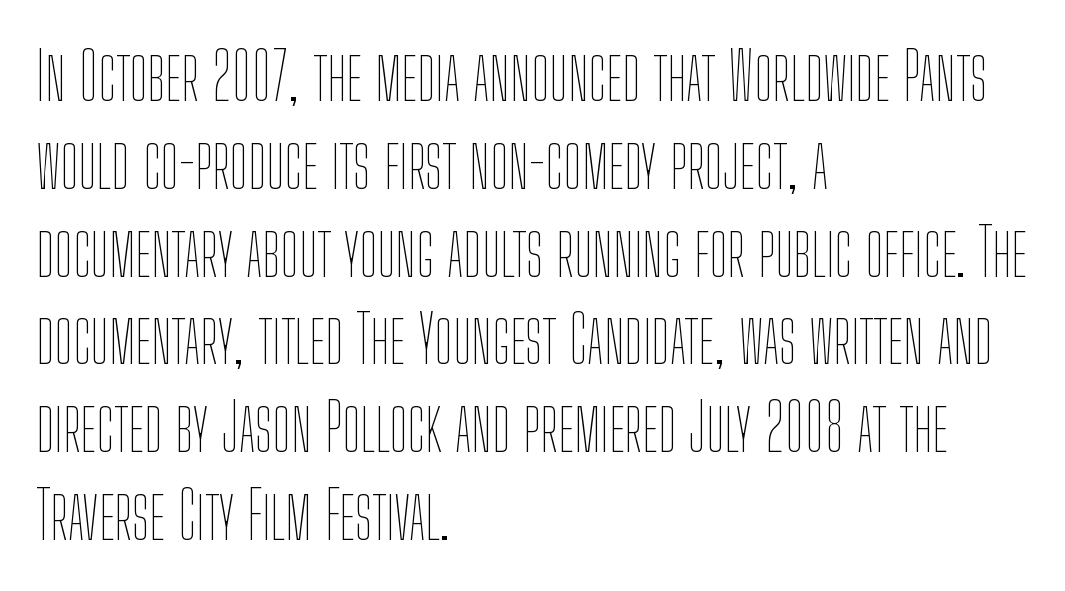
Q: Is the text bold? A: No.
Q: Is the text italic (slanted)? A: No, it is upright.
Q: Is the text underlined? A: No.
Q: How is the paragraph aligned? A: Left-aligned.
Q: Is the spacing between letters normal or unusually wide? A: Normal.
Q: Is the spacing between lines tight, normal or loose? A: Normal.
Q: Width (condensed, normal, or wide)? A: Condensed.
Q: Stroke contrast? A: Low.
Q: x-height? A: Medium.
Q: Monospaced? A: No.
